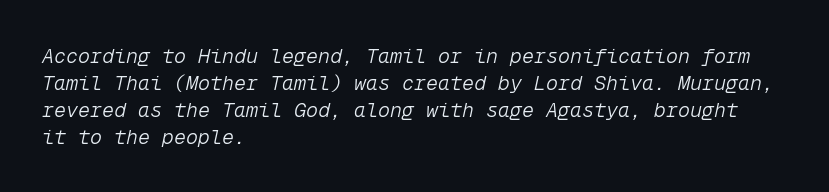
{"italic": "yes", "lean": "right", "slant_degrees": 12, "bold": "no", "underline": "no", "align": "left", "line_spacing": "normal", "line_spacing_ratio": 1.35, "letter_spacing": "normal", "letter_spacing_em": 0.0, "glyph_px": 20}
